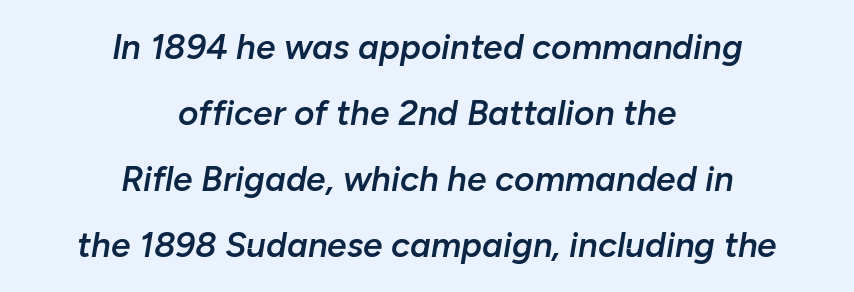
Q: Is the text bold? A: Semi-bold.
Q: Is the text italic (slanted)? A: Yes, it leans right by about 10 degrees.
Q: Is the text underlined? A: No.
Q: How is the paragraph aligned? A: Centered.
Q: Is the spacing between letters normal or unusually wide? A: Normal.
Q: Width (condensed, normal, or wide)? A: Normal.
Q: Stroke contrast? A: Low.
Q: x-height? A: Medium.
Q: Monospaced? A: No.
